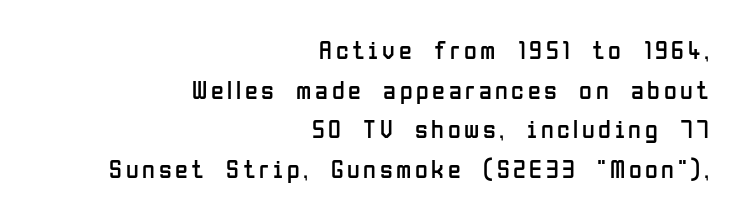
The image shows 26 px text type, upright; set right-aligned, normal line spacing (1.52x), not underlined.
